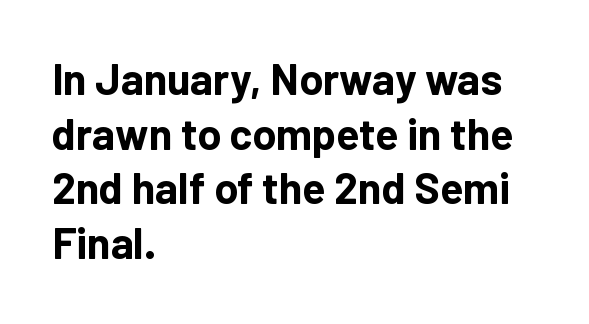
{"serif": "no", "italic": "no", "bold": "yes", "weight": "bold", "width": "normal", "stroke_contrast": "low", "x_height": "medium", "monospaced": "no", "underline": "no", "align": "left", "line_spacing": "normal", "line_spacing_ratio": 1.27, "letter_spacing": "normal", "letter_spacing_em": 0.0, "glyph_px": 43}
